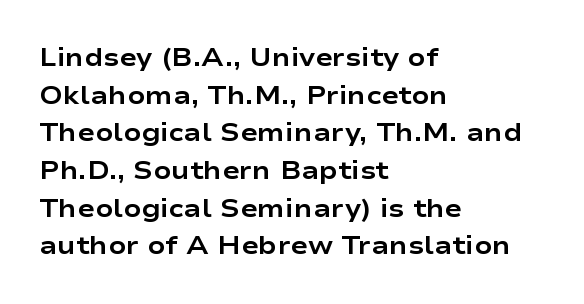
Q: Is the text bold? A: Yes.
Q: Is the text italic (slanted)? A: No, it is upright.
Q: Is the text underlined? A: No.
Q: How is the paragraph aligned? A: Left-aligned.
Q: Is the spacing between letters normal or unusually wide? A: Normal.
Q: Is the spacing between lines tight, normal or loose? A: Normal.
